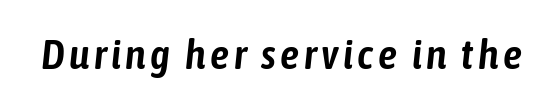
{"italic": "yes", "lean": "right", "slant_degrees": 6, "width": "condensed", "stroke_contrast": "low", "x_height": "medium", "monospaced": "no", "underline": "no", "glyph_px": 42}
